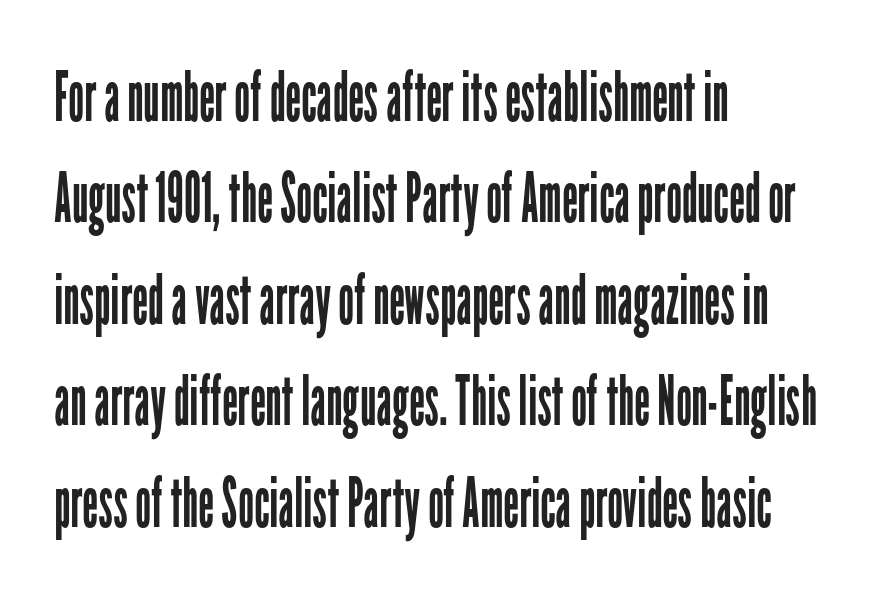
Q: Is the text bold? A: No.
Q: Is the text italic (slanted)? A: No, it is upright.
Q: Is the typeface a serif or a sans-serif typeface? A: Sans-serif.
Q: Is the text underlined? A: No.
Q: How is the paragraph aligned? A: Left-aligned.
Q: Is the spacing between letters normal or unusually wide? A: Normal.
Q: Is the spacing between lines tight, normal or loose? A: Normal.
Q: Width (condensed, normal, or wide)? A: Condensed.
Q: Stroke contrast? A: Low.
Q: x-height? A: Medium.
Q: Monospaced? A: No.
